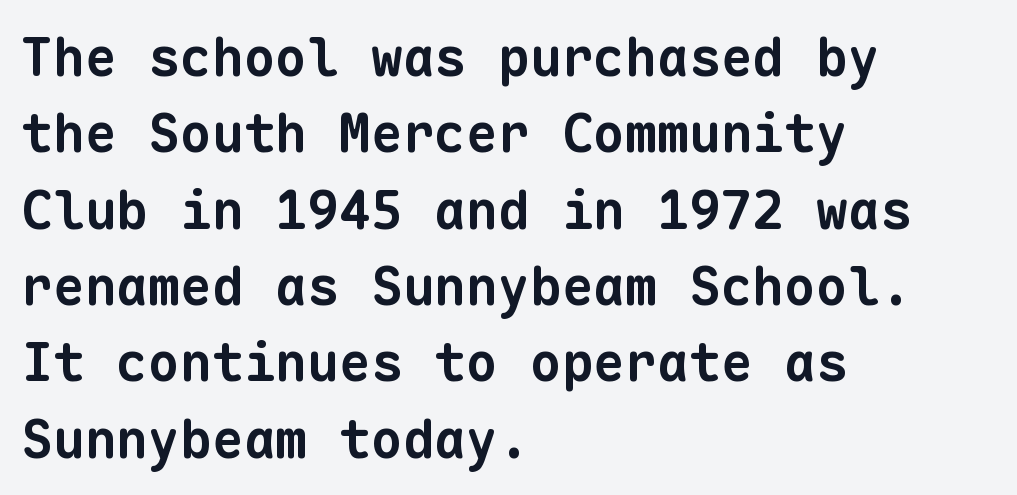
{"serif": "no", "bold": "yes", "weight": "bold", "width": "normal", "stroke_contrast": "low", "x_height": "medium", "monospaced": "yes", "underline": "no", "align": "left", "line_spacing": "normal", "line_spacing_ratio": 1.44, "letter_spacing": "normal", "letter_spacing_em": 0.0, "glyph_px": 53}
